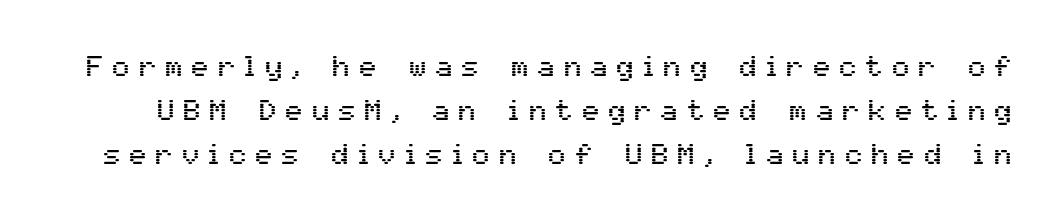
Type style note: lacks serifs. The rendering inserts visible extra space after every character. Quick note: underline off. These lines sit exactly where default settings would place them. The passage shown is typed in a proportional face where columns would drift. The lettering holds an erect, upright posture throughout.
